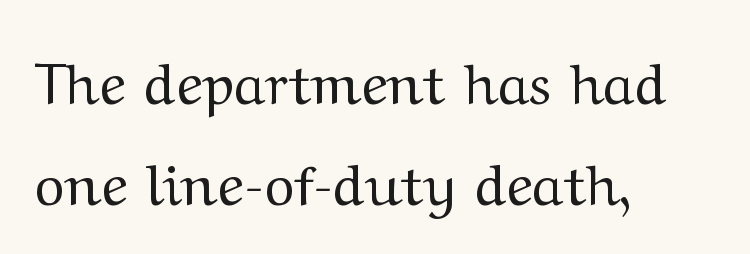
The gap between lines stays unmarked. What stands out about the letter spacing? Nothing — it is the standard amount. Letterform terminals end in serifs throughout the passage. Here the designer chose a conventional face with non-uniform glyph widths. Quick note: not italic, upright. Heaviness? Minimal to ordinary, like unemphasized prose.
